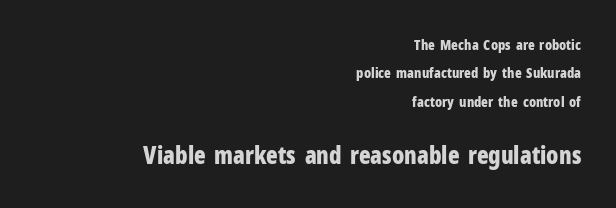
The image shows 24 px bold type, upright; set right-aligned, loose line spacing (2.03x), normal letter spacing, not underlined; the second (bottom) block is 1.71x larger.
